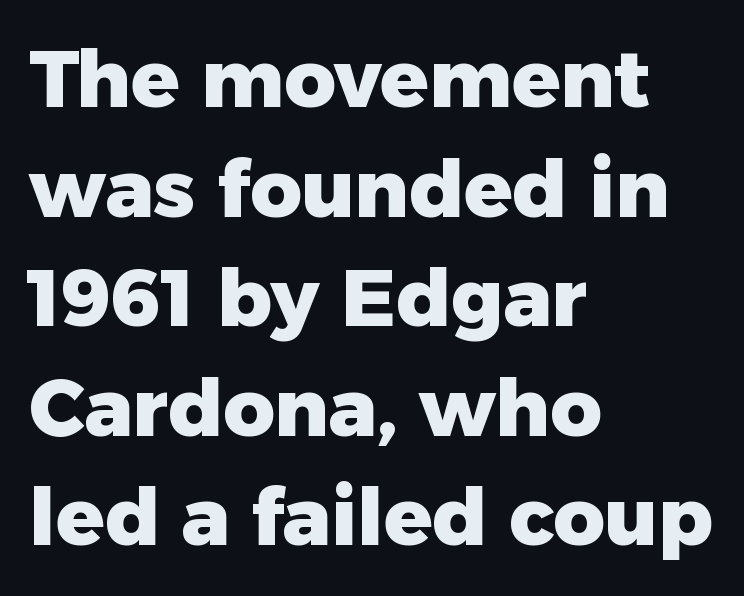
{"serif": "no", "italic": "no", "bold": "yes", "weight": "heavy", "width": "normal", "stroke_contrast": "low", "x_height": "medium", "monospaced": "no", "underline": "no", "align": "left", "line_spacing": "normal", "line_spacing_ratio": 1.37, "letter_spacing": "normal", "letter_spacing_em": 0.0, "glyph_px": 80}
